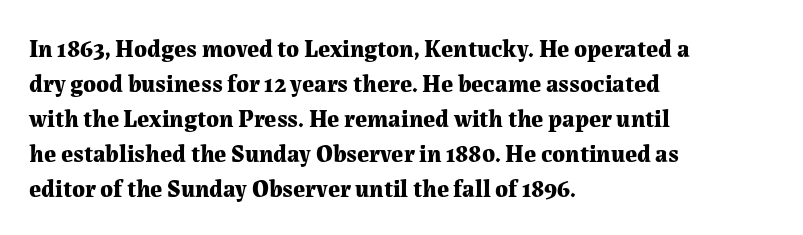
Q: Is the text bold? A: Yes.
Q: Is the text italic (slanted)? A: No, it is upright.
Q: Is the text underlined? A: No.
Q: How is the paragraph aligned? A: Left-aligned.
Q: Is the spacing between letters normal or unusually wide? A: Normal.
Q: Is the spacing between lines tight, normal or loose? A: Normal.
